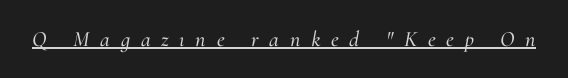
Check the space under the baseline: a stroke is drawn there. The tracking jumps out immediately: characters are airy and widely separated. This sample uses an oblique cut, with every glyph tilted off the vertical.
